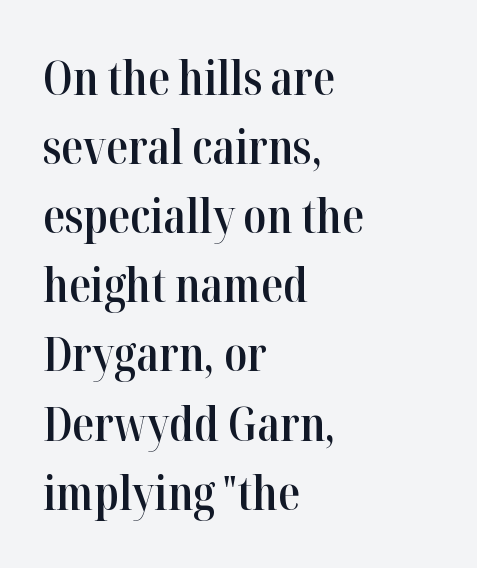
Q: Is the text bold? A: Semi-bold.
Q: Is the text italic (slanted)? A: No, it is upright.
Q: Is the typeface a serif or a sans-serif typeface? A: Serif.
Q: Is the text underlined? A: No.
Q: How is the paragraph aligned? A: Left-aligned.
Q: Is the spacing between letters normal or unusually wide? A: Normal.
Q: Is the spacing between lines tight, normal or loose? A: Normal.
Q: Width (condensed, normal, or wide)? A: Condensed.
Q: Stroke contrast? A: High.
Q: x-height? A: Medium.
Q: Monospaced? A: No.
